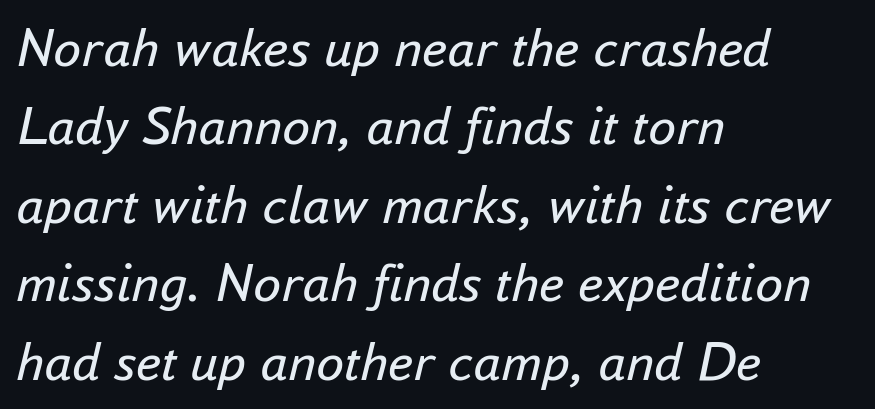
Q: Is the text bold? A: No.
Q: Is the text italic (slanted)? A: Yes, it leans right by about 16 degrees.
Q: Is the text underlined? A: No.
Q: How is the paragraph aligned? A: Left-aligned.
Q: Is the spacing between letters normal or unusually wide? A: Normal.
Q: Is the spacing between lines tight, normal or loose? A: Normal.
Q: Width (condensed, normal, or wide)? A: Normal.
Q: Stroke contrast? A: Low.
Q: x-height? A: Small.
Q: Monospaced? A: No.
